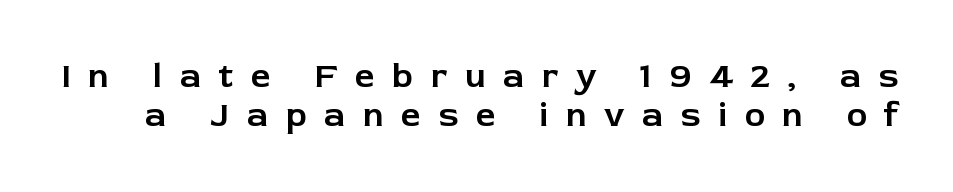
Q: Is the text italic (slanted)? A: No, it is upright.
Q: Is the typeface a serif or a sans-serif typeface? A: Sans-serif.
Q: Is the text underlined? A: No.
Q: Is the spacing between letters normal or unusually wide? A: Unusually wide.
Q: Is the spacing between lines tight, normal or loose? A: Tight.
Q: Width (condensed, normal, or wide)? A: Normal.
Q: Stroke contrast? A: Low.
Q: x-height? A: Medium.
Q: Monospaced? A: No.
